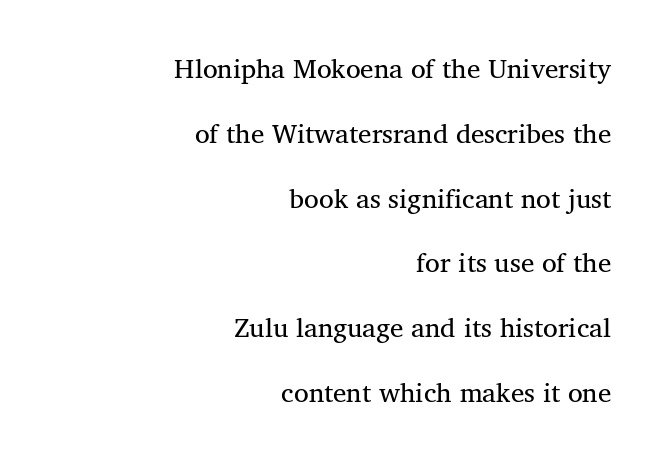
{"italic": "no", "bold": "no", "underline": "no", "align": "right", "line_spacing": "loose", "line_spacing_ratio": 2.4, "letter_spacing": "normal", "letter_spacing_em": 0.0, "glyph_px": 27}
